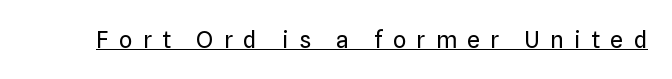
The image shows 23 px text type, upright; set unusually wide letter spacing (+0.46 em), underlined.
